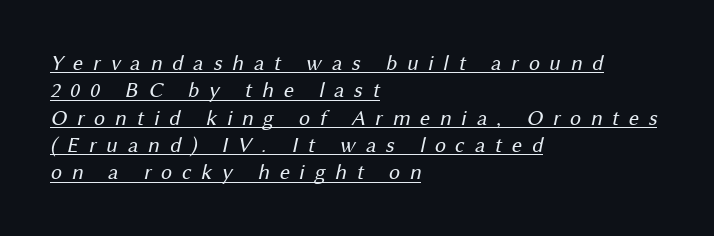
Q: Is the text bold? A: No.
Q: Is the text underlined? A: Yes.
Q: How is the paragraph aligned? A: Left-aligned.
Q: Is the spacing between letters normal or unusually wide? A: Unusually wide.
